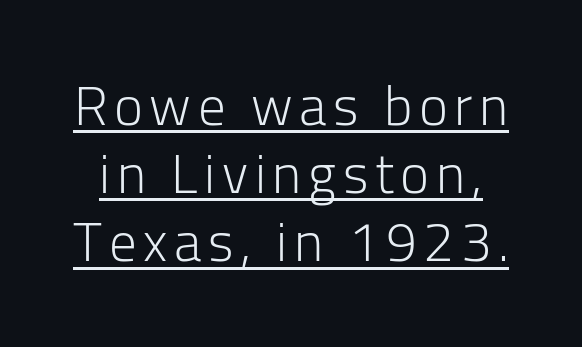
Q: Is the text bold? A: No.
Q: Is the text italic (slanted)? A: No, it is upright.
Q: Is the typeface a serif or a sans-serif typeface? A: Sans-serif.
Q: Is the text underlined? A: Yes.
Q: Width (condensed, normal, or wide)? A: Normal.
Q: Stroke contrast? A: Low.
Q: x-height? A: Medium.
Q: Monospaced? A: No.
